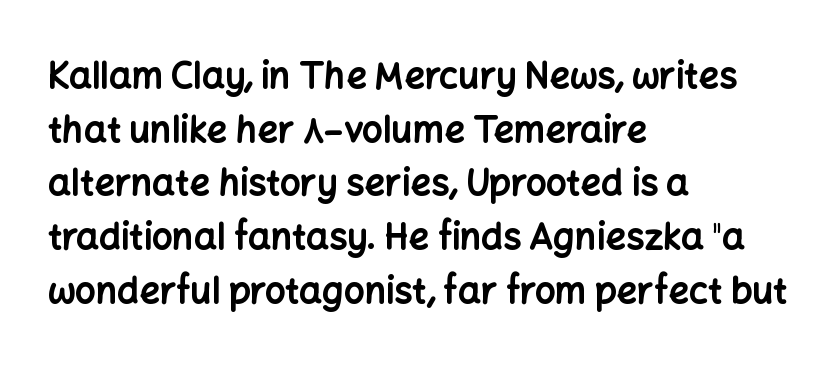
Q: Is the text bold? A: Yes.
Q: Is the text italic (slanted)? A: No, it is upright.
Q: Is the typeface a serif or a sans-serif typeface? A: Sans-serif.
Q: Is the text underlined? A: No.
Q: How is the paragraph aligned? A: Left-aligned.
Q: Is the spacing between letters normal or unusually wide? A: Normal.
Q: Is the spacing between lines tight, normal or loose? A: Normal.
Q: Width (condensed, normal, or wide)? A: Normal.
Q: Stroke contrast? A: Low.
Q: x-height? A: Medium.
Q: Monospaced? A: No.
